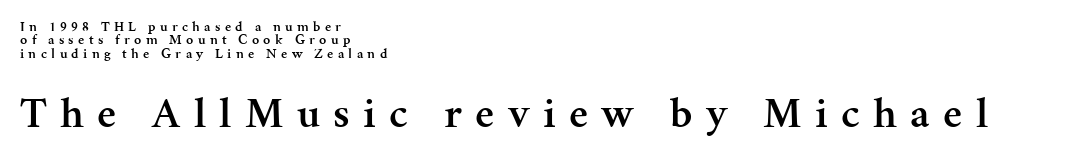
{"serif": "yes", "italic": "no", "bold": "semi", "weight": "semibold", "width": "normal", "stroke_contrast": "medium", "x_height": "medium", "monospaced": "no", "underline": "no", "align": "left", "line_spacing": "tight", "line_spacing_ratio": 0.96, "letter_spacing": "wide", "letter_spacing_em": 0.31, "larger_block": "second", "size_ratio": 3.07, "glyph_px": 43}
